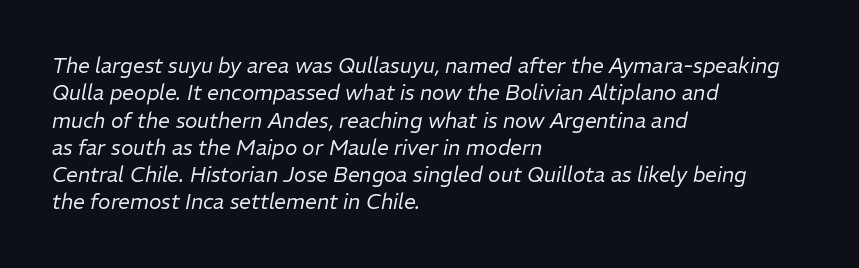
The image shows 21 px text type, italic (leaning right); set left-aligned, normal line spacing (1.3x), normal letter spacing, not underlined.
